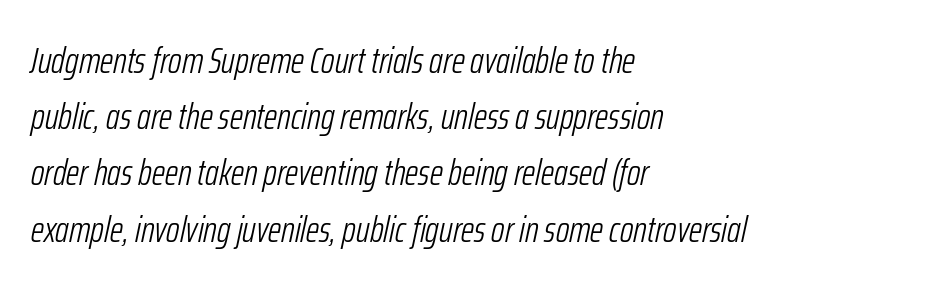
Quick note: italic. The setting favours the left margin, as ordinary paragraphs usually do. The weight would be labelled regular, book, light, or lighter still. The foot of each line stays bare and open.
